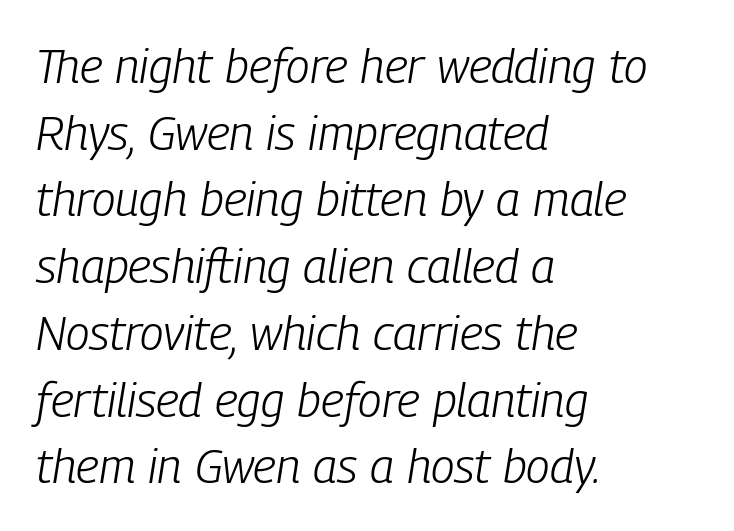
The rendering anchors every line to the left-hand side. Stroke mass is kept to a normal reading level or below. Normally led — the rows are evenly, conventionally spaced. The glyphs look as if they've been sheared to an angle.
